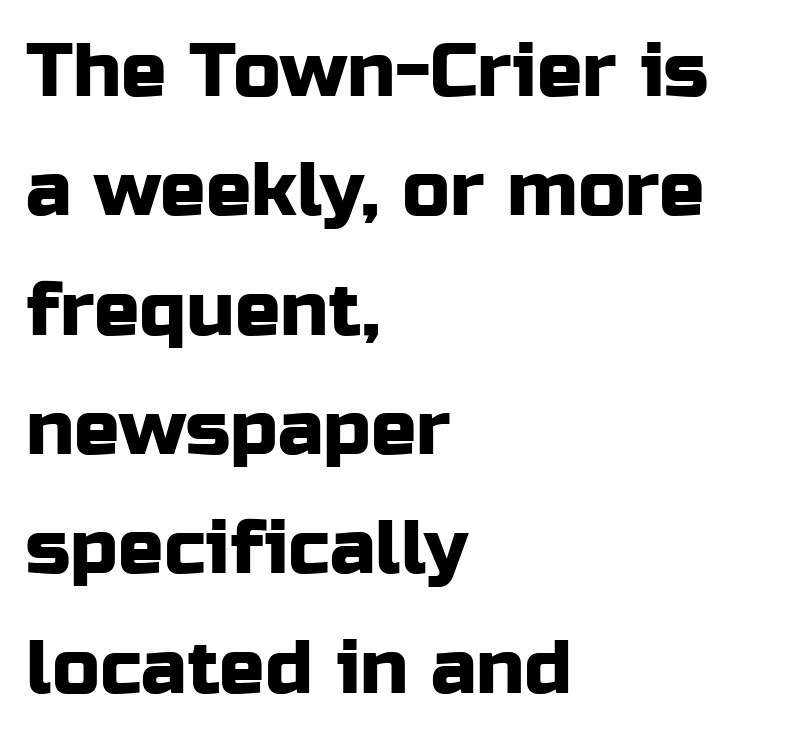
Q: Is the text italic (slanted)? A: No, it is upright.
Q: Is the typeface a serif or a sans-serif typeface? A: Sans-serif.
Q: Is the text underlined? A: No.
Q: How is the paragraph aligned? A: Left-aligned.
Q: Is the spacing between letters normal or unusually wide? A: Normal.
Q: Is the spacing between lines tight, normal or loose? A: Normal.
Q: Width (condensed, normal, or wide)? A: Normal.
Q: Stroke contrast? A: Low.
Q: x-height? A: Medium.
Q: Monospaced? A: No.
